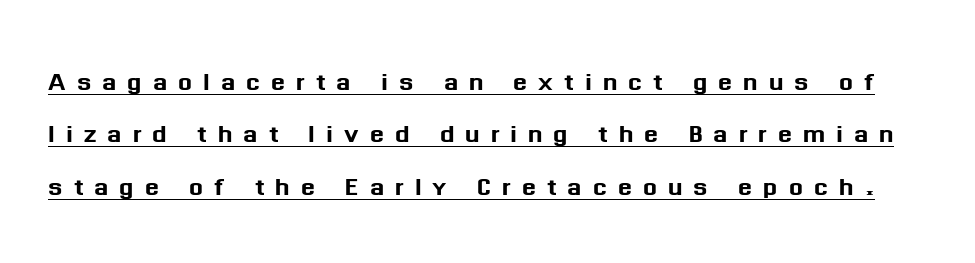
The image shows 33 px sans-serif type, upright; set normal line spacing (1.59x), unusually wide letter spacing (+0.33 em), underlined; medium stroke contrast and a medium x-height.
